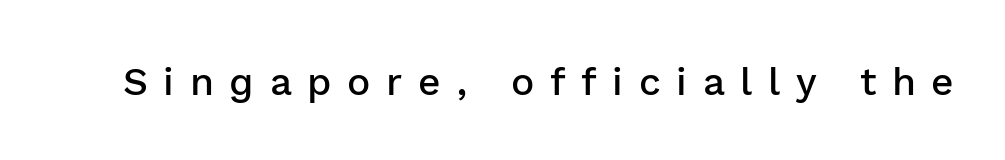
Honestly, the letter spacing is so wide it's the main thing you notice. The rendering uses natural spacing where letterforms have individual widths. Rendered with straight, roman letterforms. Students, this is semibold: more ink than regular, less than bold. The passage shown is typeset with a sans-serif family.
